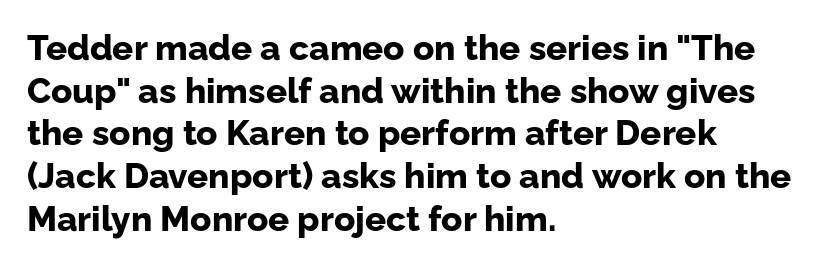
Q: Is the text bold? A: Yes.
Q: Is the text italic (slanted)? A: No, it is upright.
Q: Is the typeface a serif or a sans-serif typeface? A: Sans-serif.
Q: Is the text underlined? A: No.
Q: How is the paragraph aligned? A: Left-aligned.
Q: Is the spacing between letters normal or unusually wide? A: Normal.
Q: Width (condensed, normal, or wide)? A: Normal.
Q: Stroke contrast? A: Low.
Q: x-height? A: Medium.
Q: Monospaced? A: No.
